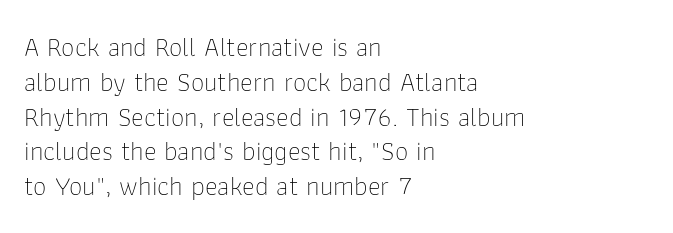
The image shows 27 px text type, upright; set left-aligned, normal line spacing (1.29x), normal letter spacing, not underlined.
